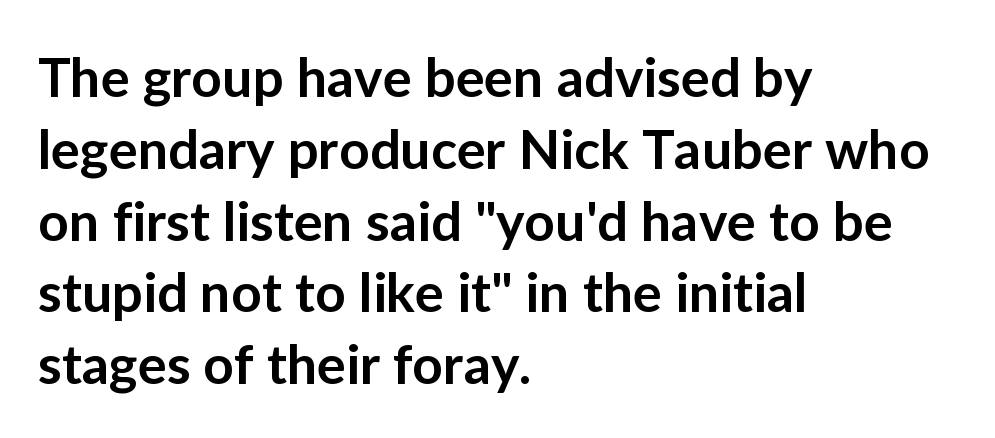
Q: Is the text bold? A: Semi-bold.
Q: Is the text italic (slanted)? A: No, it is upright.
Q: Is the typeface a serif or a sans-serif typeface? A: Sans-serif.
Q: Is the text underlined? A: No.
Q: How is the paragraph aligned? A: Left-aligned.
Q: Is the spacing between letters normal or unusually wide? A: Normal.
Q: Is the spacing between lines tight, normal or loose? A: Normal.
Q: Width (condensed, normal, or wide)? A: Normal.
Q: Stroke contrast? A: Low.
Q: x-height? A: Medium.
Q: Monospaced? A: No.
